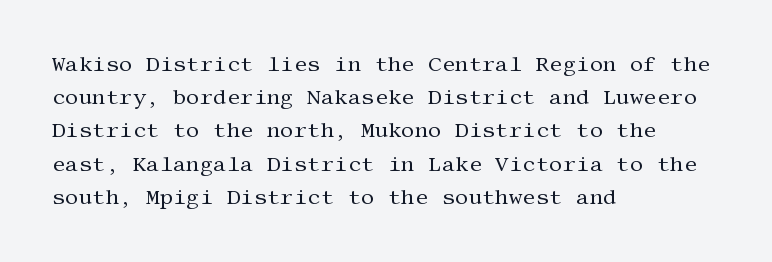
Q: Is the text bold? A: No.
Q: Is the text italic (slanted)? A: No, it is upright.
Q: Is the text underlined? A: No.
Q: How is the paragraph aligned? A: Left-aligned.
Q: Is the spacing between letters normal or unusually wide? A: Normal.
Q: Is the spacing between lines tight, normal or loose? A: Normal.
